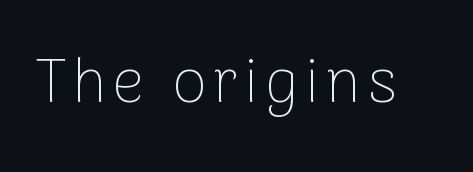
The image shows 62 px thin sans-serif type, upright; set not underlined; low stroke contrast and a medium x-height.
